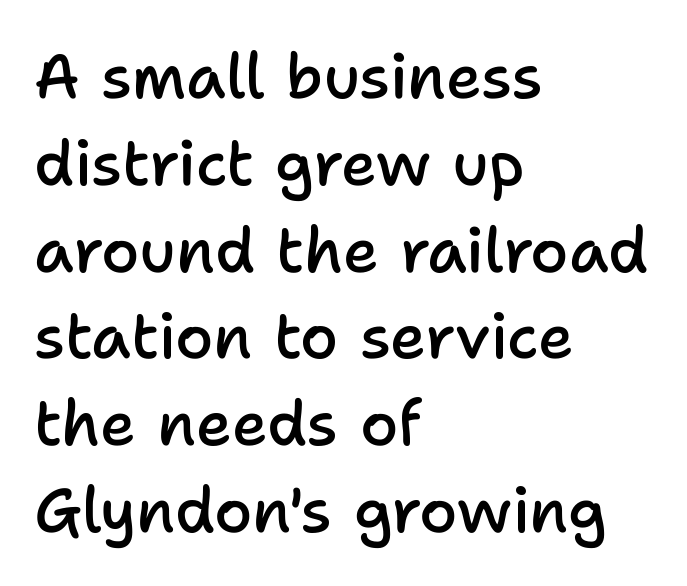
The text block is weighted toward the left margin, trailing off unevenly rightward. Examine the stroke ends and you'll find no serifs. A typesetter would mark this as roman, not italic. What weight is shown? A semibold, between regular and bold. What stands out about the letter spacing? Nothing — it is the standard amount.
